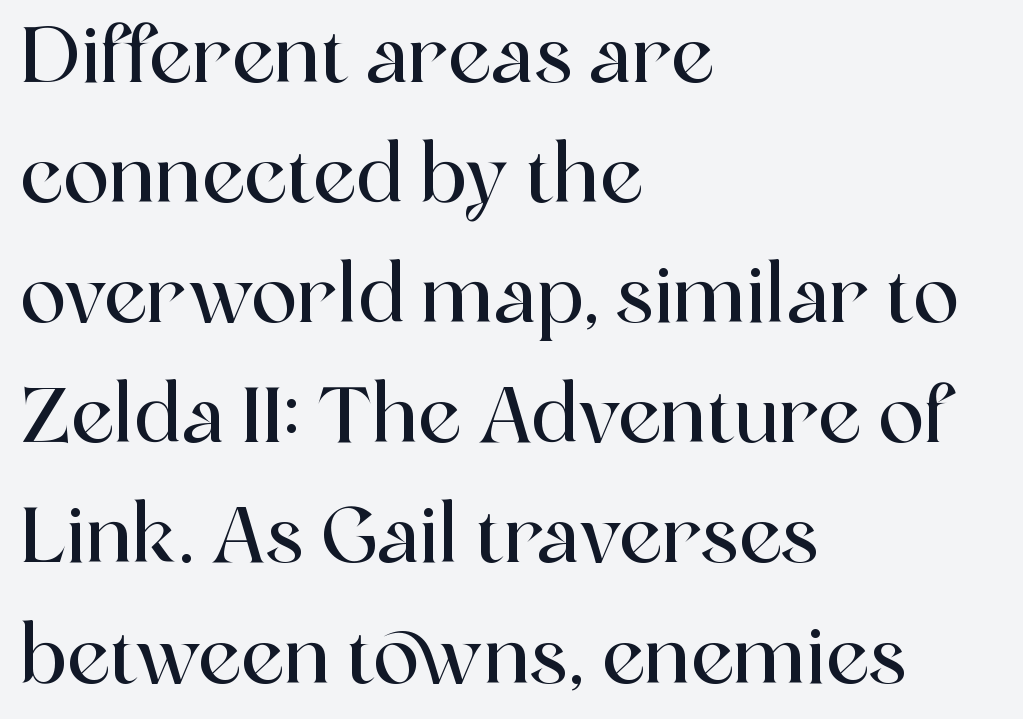
Q: Is the text italic (slanted)? A: No, it is upright.
Q: Is the typeface a serif or a sans-serif typeface? A: Serif.
Q: Is the text underlined? A: No.
Q: How is the paragraph aligned? A: Left-aligned.
Q: Is the spacing between letters normal or unusually wide? A: Normal.
Q: Is the spacing between lines tight, normal or loose? A: Normal.
Q: Width (condensed, normal, or wide)? A: Normal.
Q: x-height? A: Medium.
Q: Monospaced? A: No.
